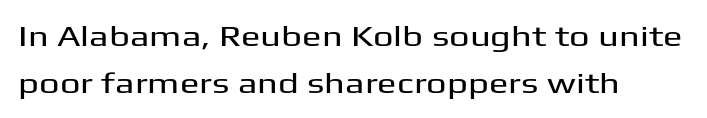
The image shows 29 px wide sans-serif type, upright; set left-aligned, normal line spacing (1.62x), normal letter spacing, not underlined; medium stroke contrast and a medium x-height.
